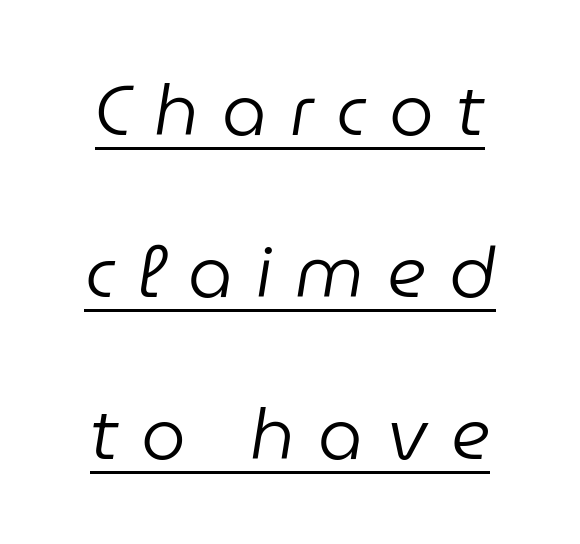
{"italic": "yes", "lean": "right", "slant_degrees": 9, "bold": "no", "weight": "regular", "width": "normal", "stroke_contrast": "low", "x_height": "medium", "monospaced": "no", "underline": "yes", "align": "center", "line_spacing": "loose", "line_spacing_ratio": 2.28, "letter_spacing": "wide", "letter_spacing_em": 0.32, "glyph_px": 71}
